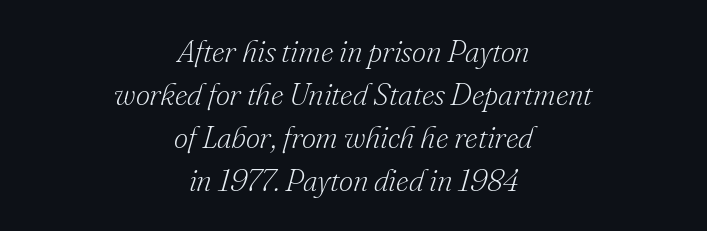
Q: Is the text bold? A: No.
Q: Is the text italic (slanted)? A: Yes, it leans right by about 16 degrees.
Q: Is the typeface a serif or a sans-serif typeface? A: Serif.
Q: Is the text underlined? A: No.
Q: How is the paragraph aligned? A: Centered.
Q: Is the spacing between letters normal or unusually wide? A: Normal.
Q: Is the spacing between lines tight, normal or loose? A: Normal.
Q: Width (condensed, normal, or wide)? A: Normal.
Q: Stroke contrast? A: Low.
Q: x-height? A: Small.
Q: Monospaced? A: No.
